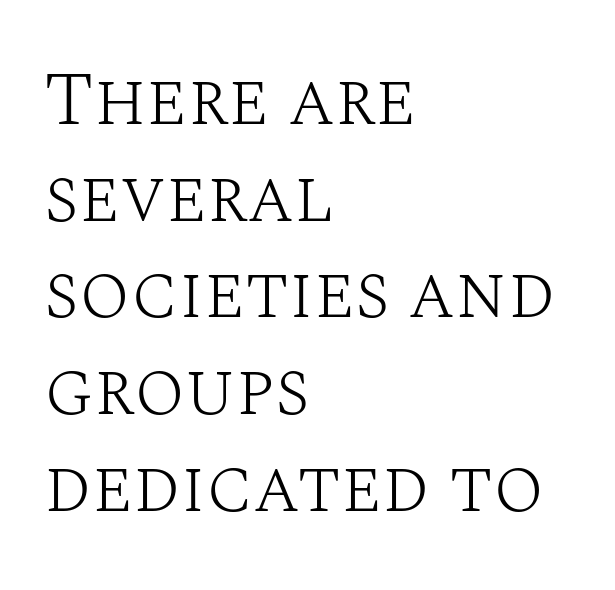
The image shows 75 px light serif type, upright; set left-aligned, normal line spacing (1.29x), normal letter spacing, not underlined; medium stroke contrast and a large x-height.
